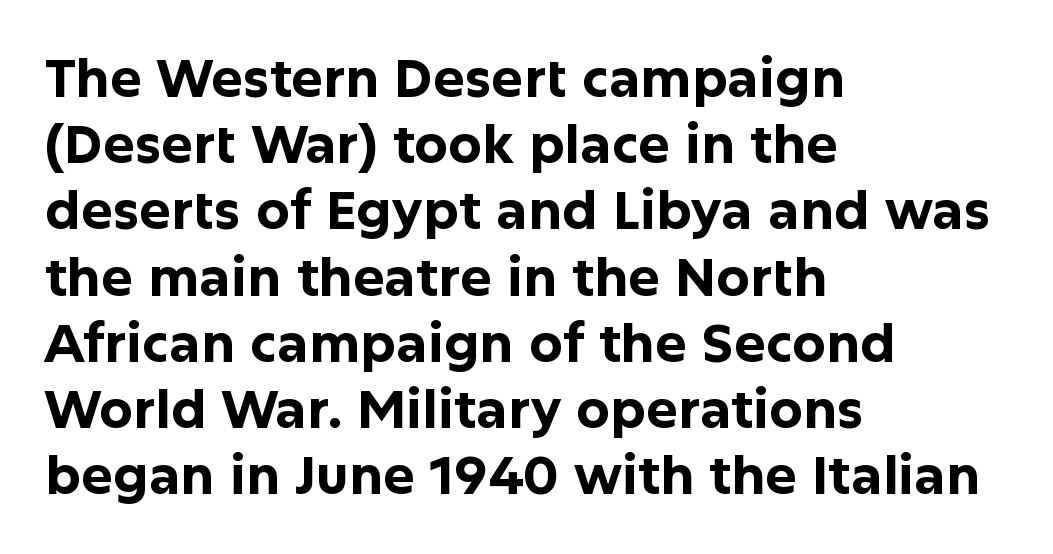
Q: Is the text bold? A: Yes.
Q: Is the text italic (slanted)? A: No, it is upright.
Q: Is the typeface a serif or a sans-serif typeface? A: Sans-serif.
Q: Is the text underlined? A: No.
Q: How is the paragraph aligned? A: Left-aligned.
Q: Is the spacing between letters normal or unusually wide? A: Normal.
Q: Is the spacing between lines tight, normal or loose? A: Normal.
Q: Width (condensed, normal, or wide)? A: Normal.
Q: Stroke contrast? A: Low.
Q: x-height? A: Medium.
Q: Monospaced? A: No.
